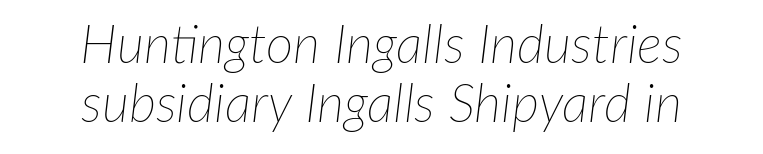
Q: Is the text bold? A: No.
Q: Is the text italic (slanted)? A: Yes, it leans right by about 7 degrees.
Q: Is the text underlined? A: No.
Q: How is the paragraph aligned? A: Centered.
Q: Is the spacing between letters normal or unusually wide? A: Normal.
Q: Is the spacing between lines tight, normal or loose? A: Tight.
Q: Width (condensed, normal, or wide)? A: Normal.
Q: Stroke contrast? A: Low.
Q: x-height? A: Medium.
Q: Monospaced? A: No.
